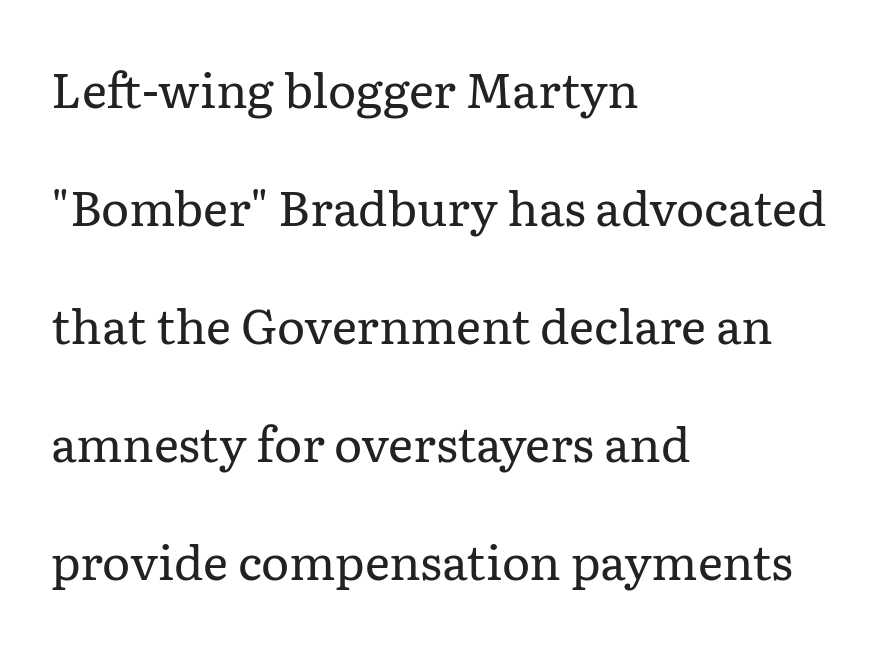
The image shows 48 px regular-weight serif type, upright; set left-aligned, loose line spacing (2.46x), normal letter spacing, not underlined; low stroke contrast and a medium x-height.
